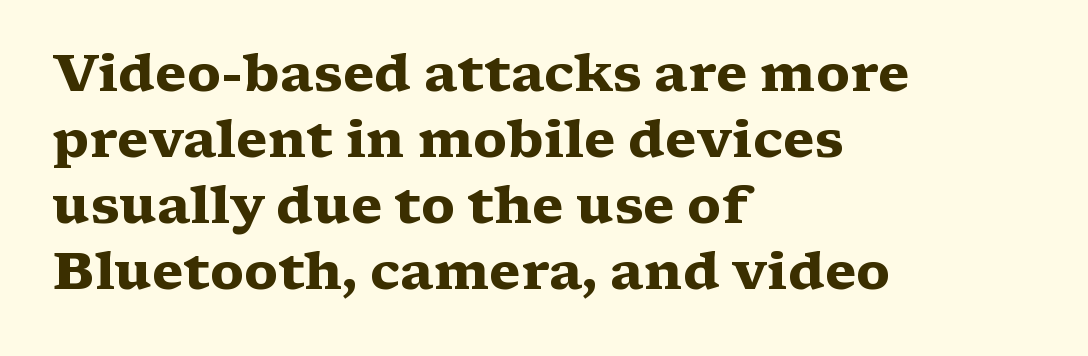
Is the type bold? Yes — the strokes are clearly thick and heavy. The foot of each line stays bare and open. The gaps between neighbouring characters are ordinary and unremarkable. These lines are composed in type with serifs.
